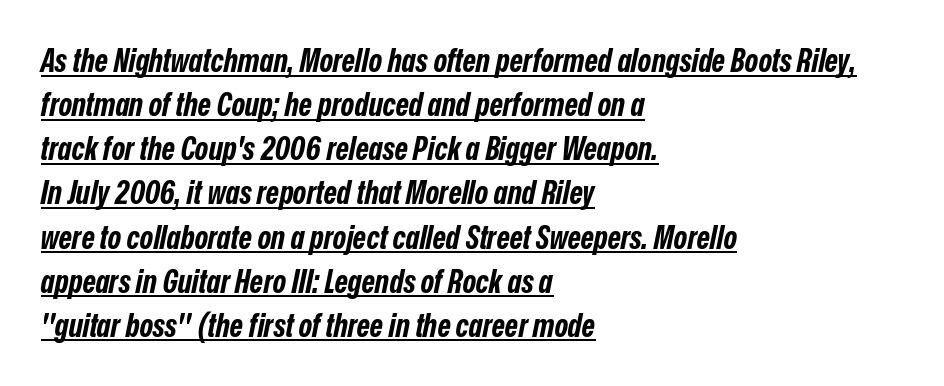
The image shows 32 px bold, condensed type, italic (leaning right); set left-aligned, normal line spacing (1.38x), normal letter spacing, underlined; low stroke contrast and a medium x-height.
